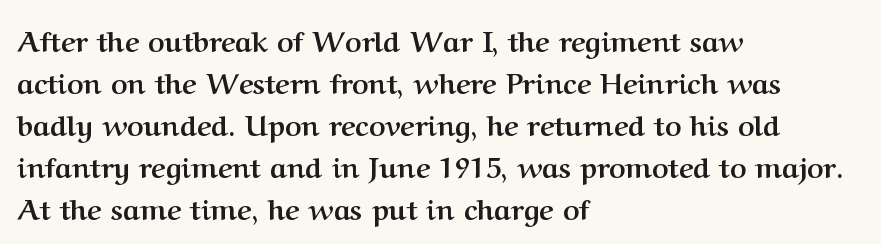
You can tell it's not italic because the verticals are truly vertical. Summary of weight: heavy, a full bold. Classification — serif. Whoever set this chose a conventional vertical rhythm.
